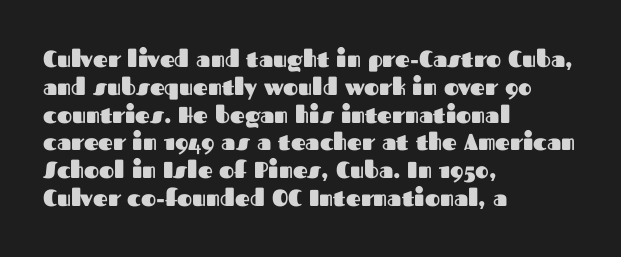
The image shows 23 px bold type, upright; set left-aligned, line spacing 1.21x, normal letter spacing, not underlined.
